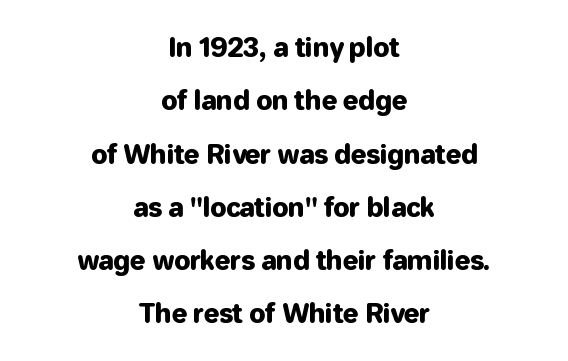
Q: Is the text italic (slanted)? A: No, it is upright.
Q: Is the text underlined? A: No.
Q: How is the paragraph aligned? A: Centered.
Q: Is the spacing between letters normal or unusually wide? A: Normal.
Q: Is the spacing between lines tight, normal or loose? A: Loose.
